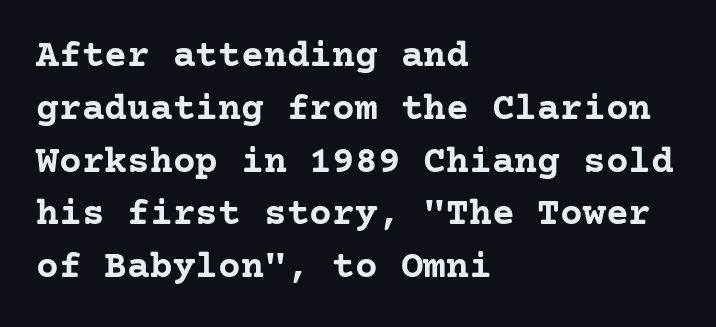
Q: Is the text bold? A: Yes.
Q: Is the text italic (slanted)? A: No, it is upright.
Q: Is the typeface a serif or a sans-serif typeface? A: Serif.
Q: Is the text underlined? A: No.
Q: How is the paragraph aligned? A: Left-aligned.
Q: Is the spacing between letters normal or unusually wide? A: Normal.
Q: Is the spacing between lines tight, normal or loose? A: Normal.
Q: Width (condensed, normal, or wide)? A: Normal.
Q: Stroke contrast? A: Low.
Q: x-height? A: Medium.
